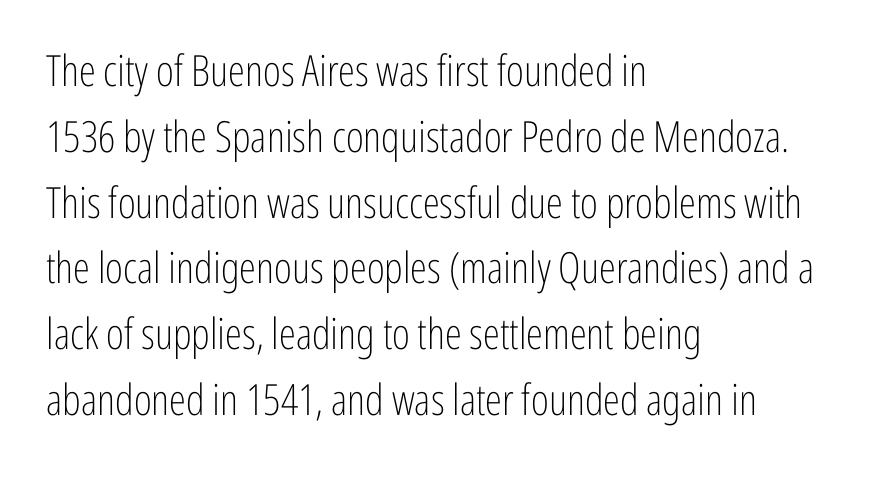
Note the varied advance widths — an 'i' is clearly narrower than an 'm'. A typesetter would label this face a sans. The typesetting does not lean heavy: it is not bold. Type without underlining. The type is set solid horizontally, with unmodified tracking. The font's upright variant was chosen for this text.
